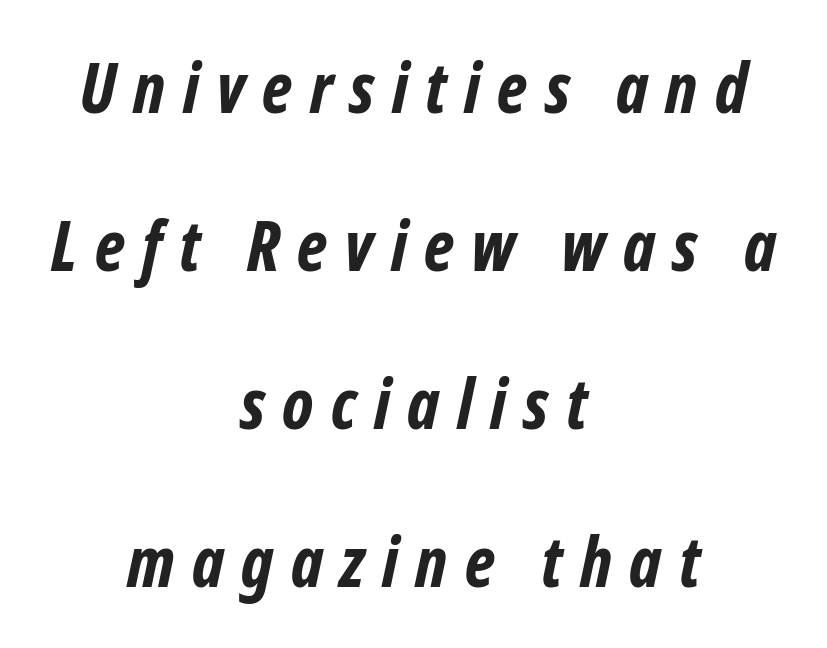
{"serif": "no", "bold": "yes", "weight": "bold", "width": "condensed", "stroke_contrast": "low", "x_height": "medium", "monospaced": "no", "underline": "no", "align": "center", "line_spacing": "loose", "line_spacing_ratio": 2.29, "letter_spacing": "wide", "letter_spacing_em": 0.25, "glyph_px": 69}
